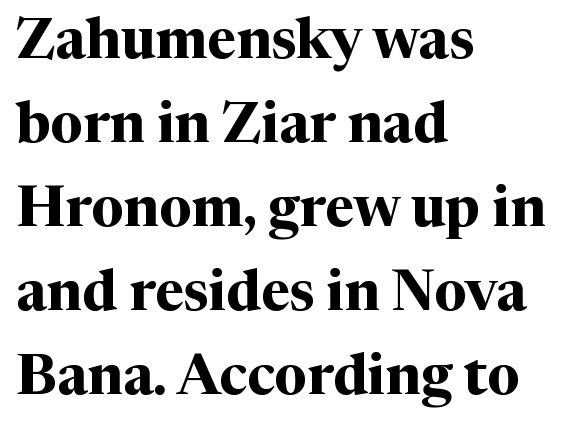
Character widths vary here, with narrow letters taking less room than wide ones. Italic: no, the glyphs are upright roman. The font is running at its bold setting. Underline: absent. Regular leading.
